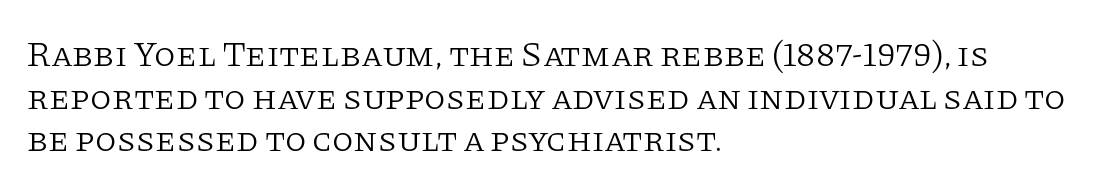
{"serif": "yes", "italic": "no", "bold": "no", "weight": "light", "width": "normal", "stroke_contrast": "low", "x_height": "large", "monospaced": "no", "underline": "no", "align": "left", "line_spacing_ratio": 1.22, "letter_spacing": "normal", "letter_spacing_em": 0.0, "glyph_px": 35}
